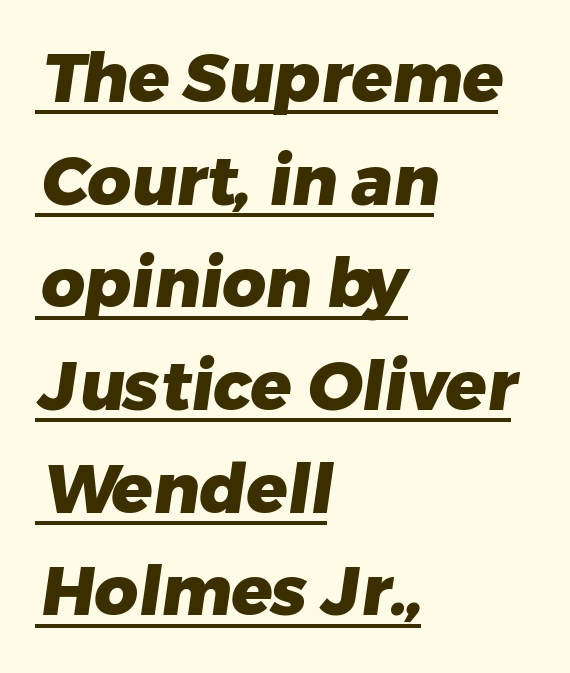
Honestly, the letter spacing is just normal — you wouldn't notice it. Horizontally, the lines are justified to the leading edge only. In terms of weight, the rendering is a true, heavy bold. The designer went with a sans here, leaving each stem footless.
